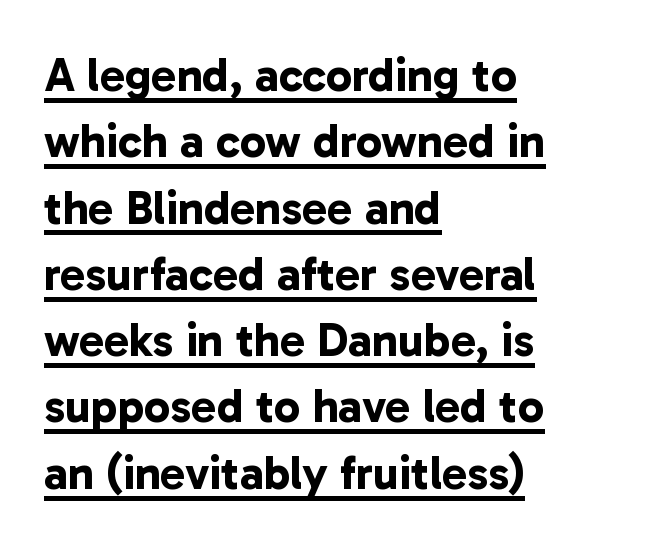
The image shows 47 px bold sans-serif type; set left-aligned, normal line spacing (1.41x), normal letter spacing, underlined; low stroke contrast and a medium x-height.
